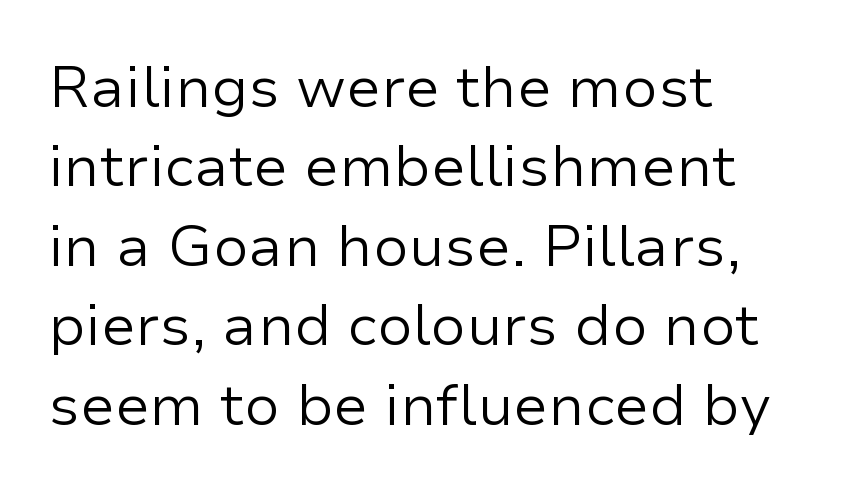
The image shows 58 px regular-weight sans-serif type, upright; set left-aligned, normal line spacing (1.37x), normal letter spacing, not underlined; low stroke contrast and a medium x-height.
